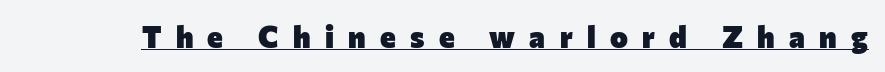
{"serif": "no", "italic": "no", "bold": "yes", "weight": "heavy", "width": "normal", "stroke_contrast": "low", "x_height": "medium", "monospaced": "no", "underline": "yes", "letter_spacing": "wide", "letter_spacing_em": 0.48, "glyph_px": 30}
